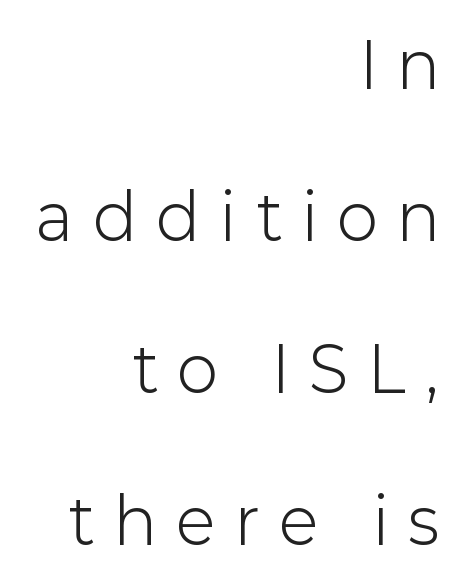
The image shows 62 px light sans-serif type, upright; set right-aligned, loose line spacing (2.45x), unusually wide letter spacing (+0.33 em), not underlined; low stroke contrast and a medium x-height.
